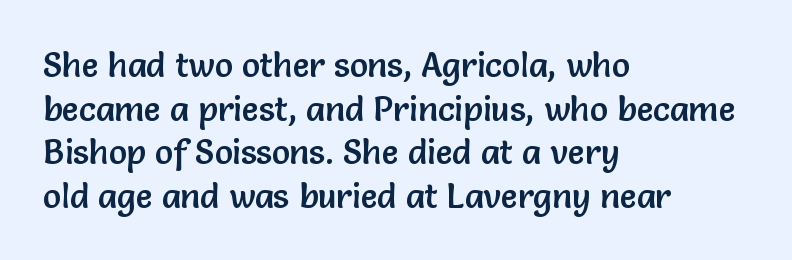
Q: Is the text italic (slanted)? A: No, it is upright.
Q: Is the typeface a serif or a sans-serif typeface? A: Sans-serif.
Q: Is the text underlined? A: No.
Q: How is the paragraph aligned? A: Left-aligned.
Q: Is the spacing between letters normal or unusually wide? A: Normal.
Q: Is the spacing between lines tight, normal or loose? A: Normal.
Q: Width (condensed, normal, or wide)? A: Normal.
Q: Stroke contrast? A: Low.
Q: x-height? A: Medium.
Q: Monospaced? A: No.
